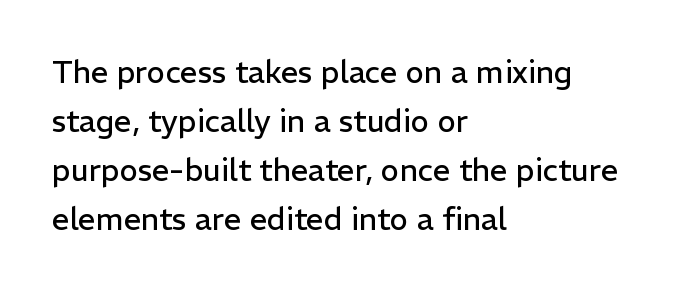
Q: Is the text bold? A: No.
Q: Is the text italic (slanted)? A: No, it is upright.
Q: Is the typeface a serif or a sans-serif typeface? A: Sans-serif.
Q: Is the text underlined? A: No.
Q: How is the paragraph aligned? A: Left-aligned.
Q: Is the spacing between letters normal or unusually wide? A: Normal.
Q: Is the spacing between lines tight, normal or loose? A: Normal.
Q: Width (condensed, normal, or wide)? A: Normal.
Q: Stroke contrast? A: Low.
Q: x-height? A: Medium.
Q: Monospaced? A: No.
